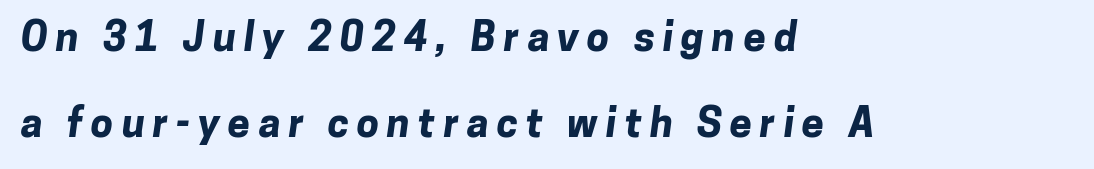
The image shows 40 px bold sans-serif type; set left-aligned, loose line spacing (2.16x), unusually wide letter spacing (+0.2 em), not underlined; low stroke contrast and a medium x-height.
